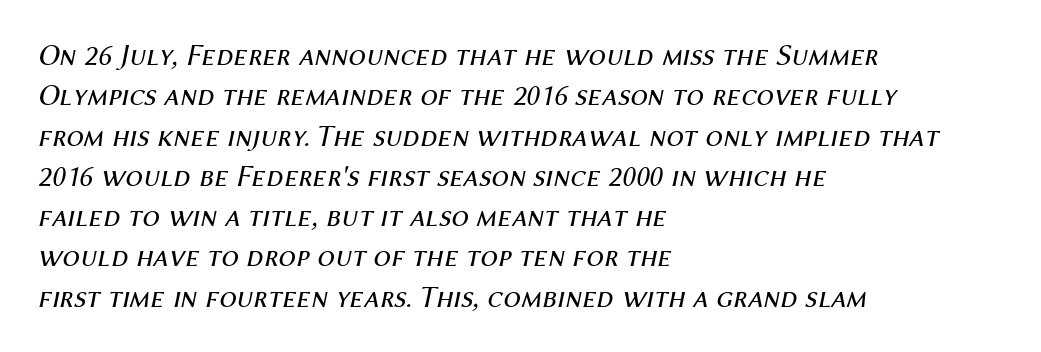
The image shows 31 px regular-weight type, italic (leaning right); set left-aligned, normal line spacing (1.3x), normal letter spacing, not underlined; medium stroke contrast and a medium x-height.
